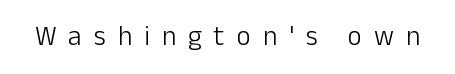
The image shows 27 px text type, upright; set unusually wide letter spacing (+0.45 em), not underlined.
